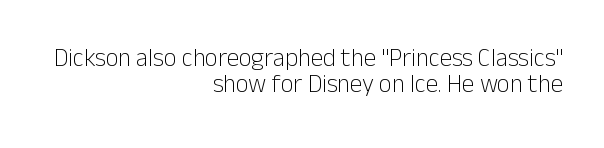
The image shows 25 px text type, upright; set right-aligned, tight line spacing (1.06x), normal letter spacing, not underlined.
